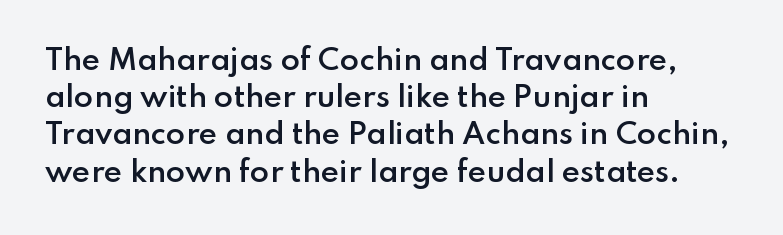
Q: Is the text bold? A: Semi-bold.
Q: Is the text italic (slanted)? A: No, it is upright.
Q: Is the typeface a serif or a sans-serif typeface? A: Sans-serif.
Q: Is the text underlined? A: No.
Q: How is the paragraph aligned? A: Left-aligned.
Q: Is the spacing between letters normal or unusually wide? A: Normal.
Q: Is the spacing between lines tight, normal or loose? A: Normal.
Q: Width (condensed, normal, or wide)? A: Normal.
Q: Stroke contrast? A: Low.
Q: x-height? A: Small.
Q: Monospaced? A: No.
